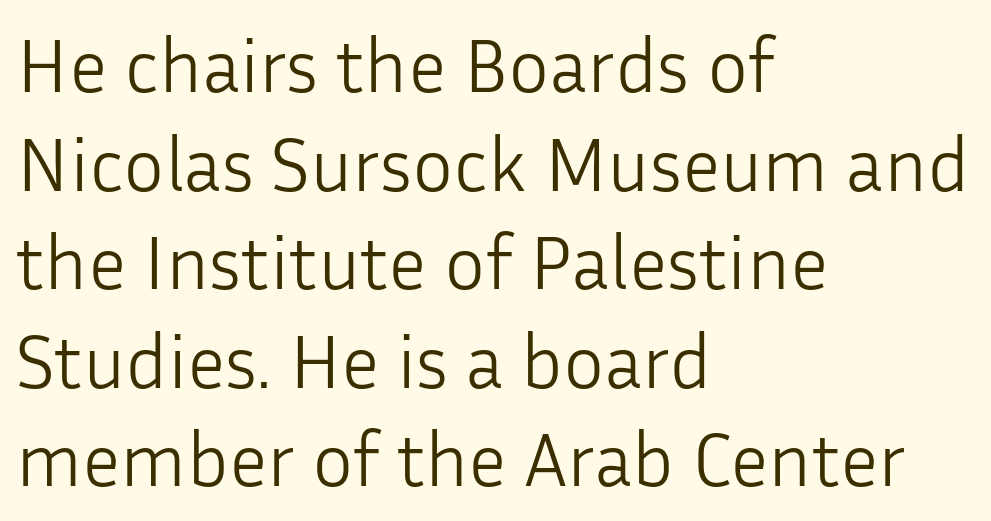
The image shows 77 px light sans-serif type, upright; set left-aligned, normal line spacing (1.28x), normal letter spacing, not underlined; low stroke contrast and a medium x-height.
